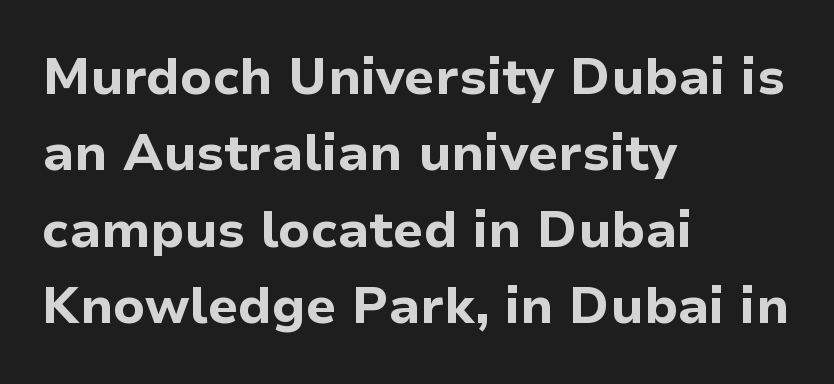
Quick note: not italic, upright. Think of a printed novel: that variable character pitch is what you see here. Rule under the text: the space is simply empty. How would I describe the line gaps? Plain and ordinary.
